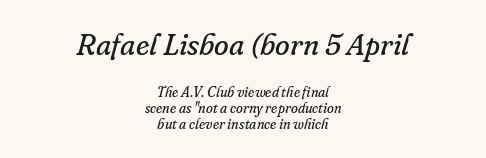
Q: Is the text bold? A: No.
Q: Is the text italic (slanted)? A: Yes, it leans right by about 16 degrees.
Q: Is the typeface a serif or a sans-serif typeface? A: Serif.
Q: Is the text underlined? A: No.
Q: How is the paragraph aligned? A: Centered.
Q: Is the spacing between letters normal or unusually wide? A: Normal.
Q: Is the spacing between lines tight, normal or loose? A: Tight.
Q: Which block of text is set in a larger size, the first (top) or the second (bottom)? A: The first (top) one.
Q: Width (condensed, normal, or wide)? A: Normal.
Q: Stroke contrast? A: Low.
Q: x-height? A: Small.
Q: Monospaced? A: No.
